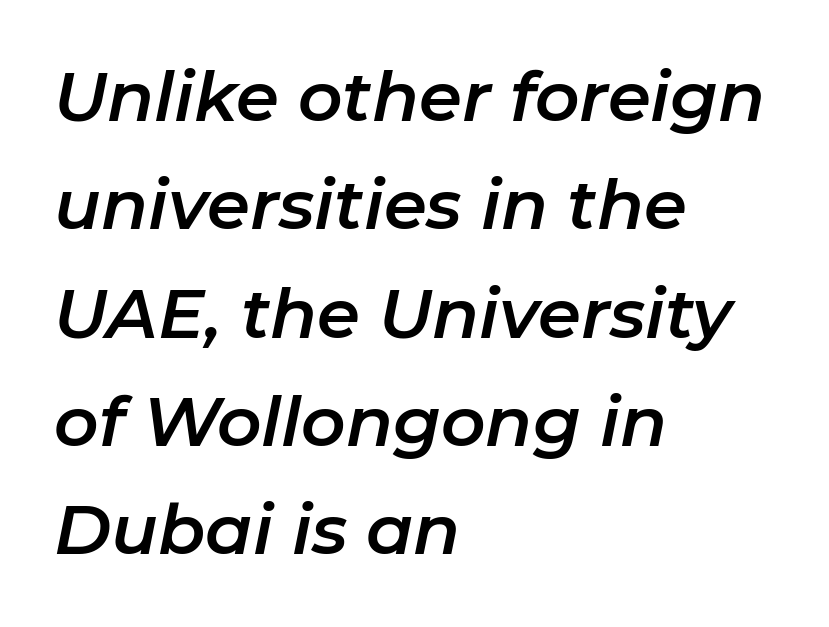
Q: Is the text italic (slanted)? A: Yes, it leans right by about 11 degrees.
Q: Is the text underlined? A: No.
Q: How is the paragraph aligned? A: Left-aligned.
Q: Is the spacing between letters normal or unusually wide? A: Normal.
Q: Is the spacing between lines tight, normal or loose? A: Normal.
Q: Width (condensed, normal, or wide)? A: Normal.
Q: Stroke contrast? A: Low.
Q: x-height? A: Medium.
Q: Monospaced? A: No.
